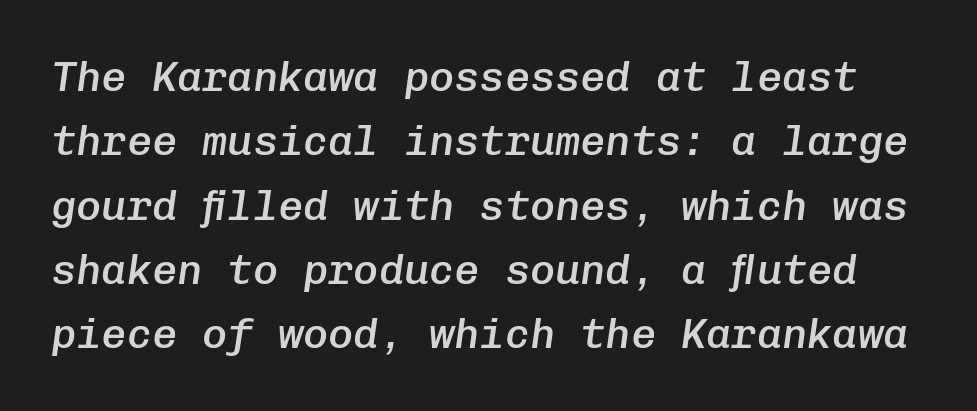
The image shows 42 px semibold type, italic (leaning right), monospaced; set normal line spacing (1.53x), normal letter spacing, not underlined; low stroke contrast and a medium x-height.
